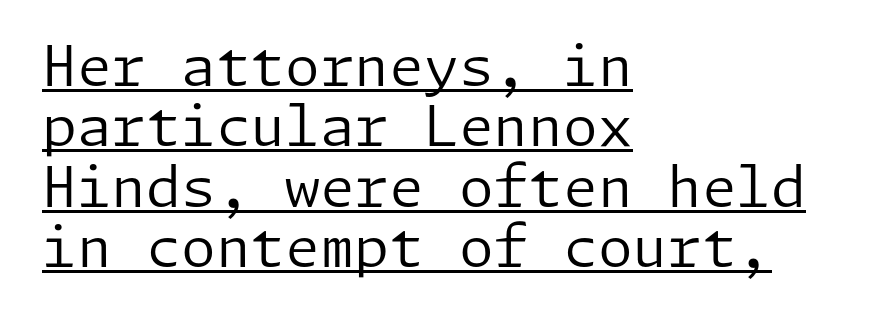
Q: Is the text bold? A: No.
Q: Is the text italic (slanted)? A: No, it is upright.
Q: Is the typeface a serif or a sans-serif typeface? A: Sans-serif.
Q: Is the text underlined? A: Yes.
Q: How is the paragraph aligned? A: Left-aligned.
Q: Is the spacing between letters normal or unusually wide? A: Normal.
Q: Is the spacing between lines tight, normal or loose? A: Tight.
Q: Width (condensed, normal, or wide)? A: Normal.
Q: Stroke contrast? A: Low.
Q: x-height? A: Medium.
